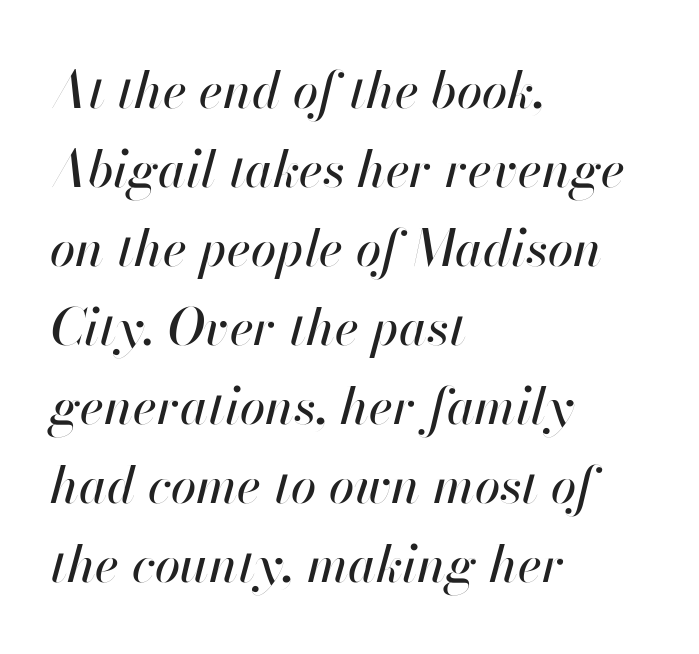
The image shows 51 px text type, italic (leaning right); set left-aligned, normal line spacing (1.55x), normal letter spacing, not underlined; high stroke contrast and a small x-height.
